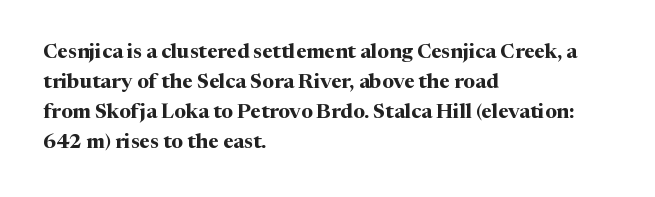
{"italic": "no", "bold": "yes", "underline": "no", "align": "left", "line_spacing": "normal", "line_spacing_ratio": 1.5, "letter_spacing": "normal", "letter_spacing_em": 0.0, "glyph_px": 20}
